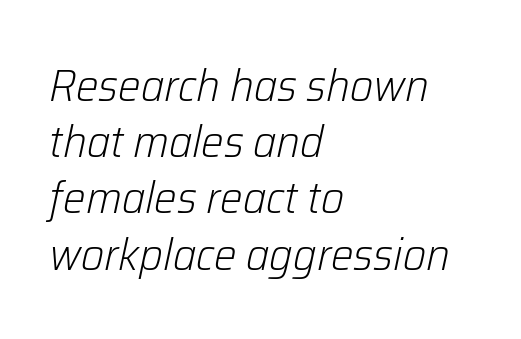
Compared with ordinary roman type, these characters are visibly tilted. Normally led — the rows are evenly, conventionally spaced. Caption: face not bold, strokes unweighted. Compared with a centered layout, this one pins lines to the left instead. The string is rendered with underlining switched off.
